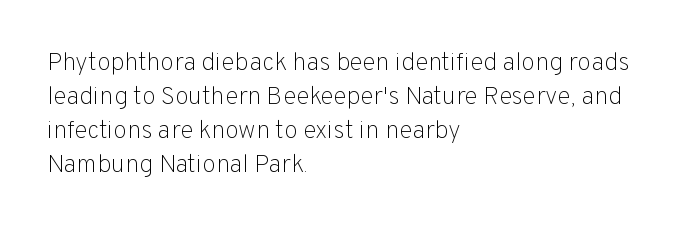
The image shows 25 px text type, upright; set left-aligned, normal line spacing (1.36x), normal letter spacing, not underlined.
